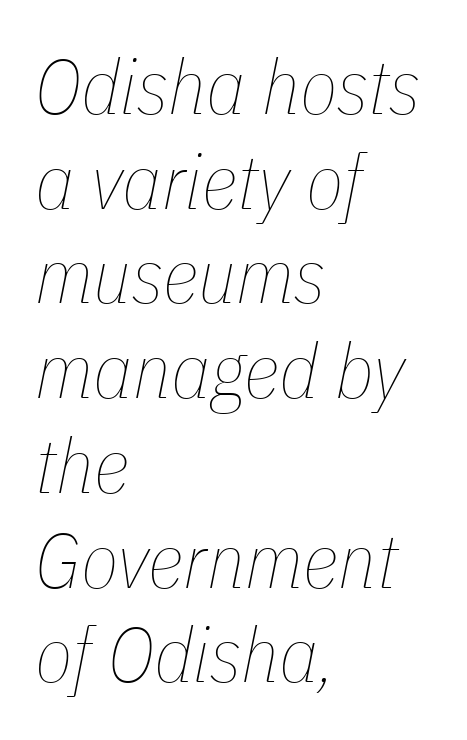
{"italic": "yes", "lean": "right", "slant_degrees": 11, "bold": "no", "weight": "thin", "width": "condensed", "stroke_contrast": "low", "x_height": "medium", "monospaced": "no", "underline": "no", "align": "left", "line_spacing_ratio": 1.23, "letter_spacing": "normal", "letter_spacing_em": 0.0, "glyph_px": 77}
